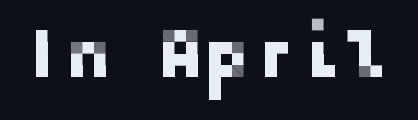
{"serif": "no", "italic": "no", "width": "normal", "stroke_contrast": "low", "x_height": "medium", "underline": "no", "letter_spacing": "normal", "letter_spacing_em": 0.0, "glyph_px": 69}
